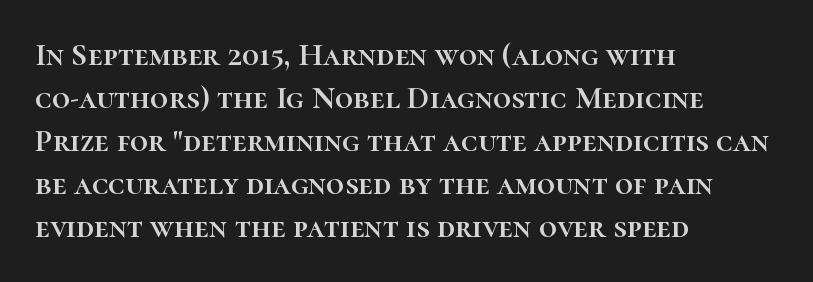
Q: Is the text italic (slanted)? A: No, it is upright.
Q: Is the text underlined? A: No.
Q: How is the paragraph aligned? A: Left-aligned.
Q: Is the spacing between letters normal or unusually wide? A: Normal.
Q: Is the spacing between lines tight, normal or loose? A: Normal.
Q: Width (condensed, normal, or wide)? A: Normal.
Q: Stroke contrast? A: High.
Q: x-height? A: Medium.
Q: Monospaced? A: No.
